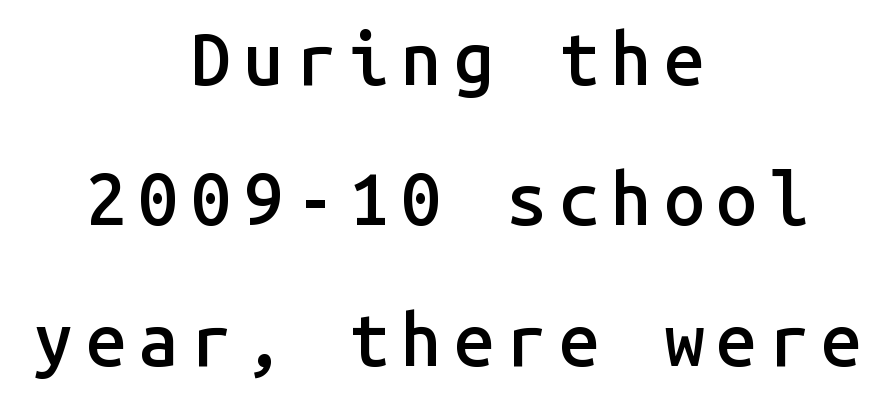
{"serif": "no", "italic": "no", "bold": "semi", "weight": "semibold", "width": "normal", "stroke_contrast": "low", "x_height": "medium", "monospaced": "yes", "underline": "no", "align": "center", "line_spacing": "loose", "line_spacing_ratio": 1.95, "glyph_px": 72}
